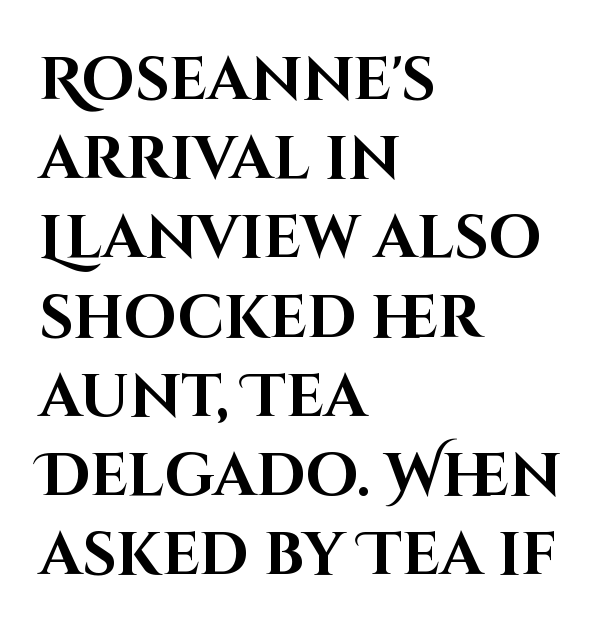
Q: Is the text bold? A: Yes.
Q: Is the text italic (slanted)? A: No, it is upright.
Q: Is the typeface a serif or a sans-serif typeface? A: Sans-serif.
Q: Is the text underlined? A: No.
Q: How is the paragraph aligned? A: Left-aligned.
Q: Is the spacing between letters normal or unusually wide? A: Normal.
Q: Is the spacing between lines tight, normal or loose? A: Normal.
Q: Width (condensed, normal, or wide)? A: Normal.
Q: Stroke contrast? A: High.
Q: x-height? A: Large.
Q: Monospaced? A: No.
